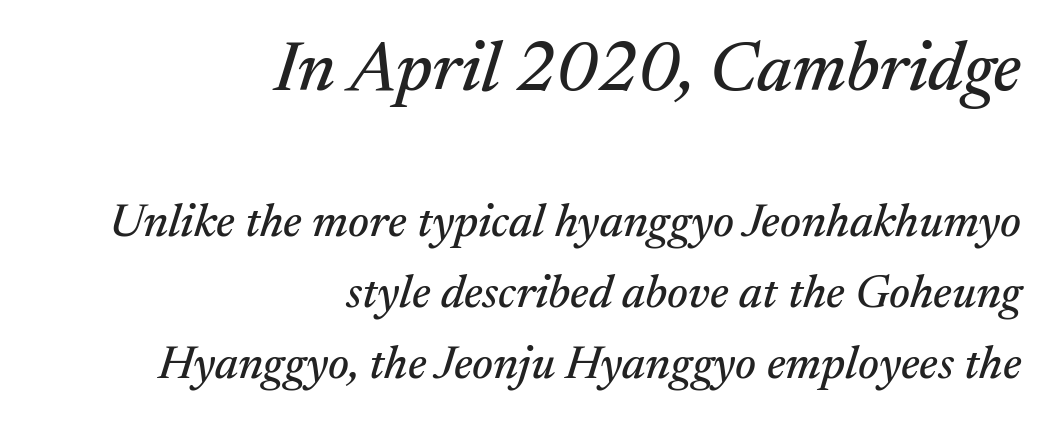
The image shows 71 px serif type, italic (leaning right); set right-aligned, normal line spacing (1.51x), normal letter spacing, not underlined; the first (top) block is 1.51x larger; medium stroke contrast and a medium x-height.
